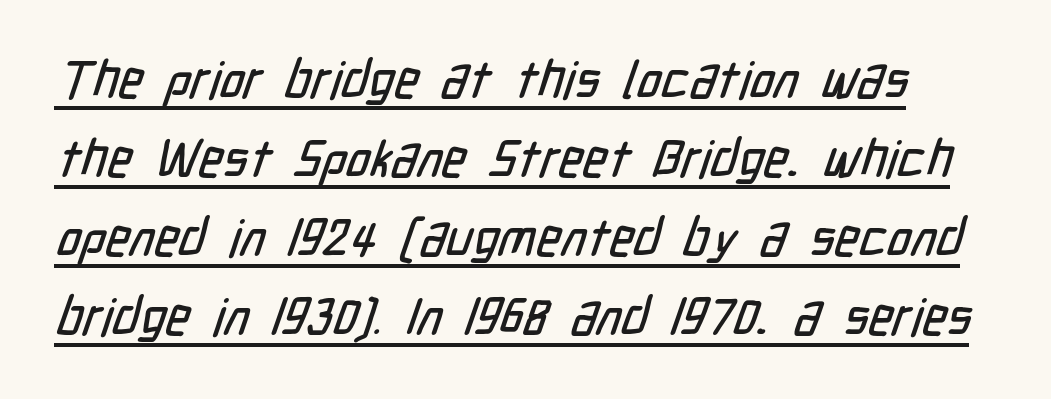
Q: Is the typeface a serif or a sans-serif typeface? A: Sans-serif.
Q: Is the text underlined? A: Yes.
Q: Is the spacing between letters normal or unusually wide? A: Normal.
Q: Is the spacing between lines tight, normal or loose? A: Normal.
Q: Width (condensed, normal, or wide)? A: Condensed.
Q: Stroke contrast? A: Low.
Q: x-height? A: Medium.
Q: Monospaced? A: No.
